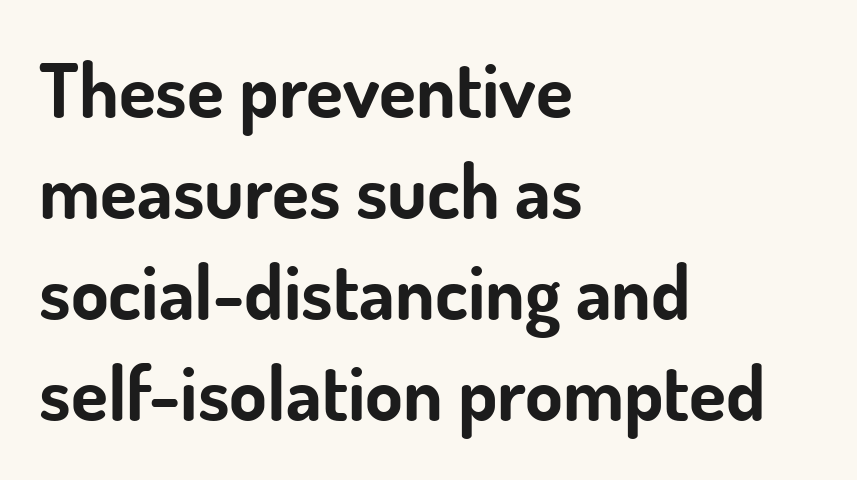
Q: Is the text bold? A: Yes.
Q: Is the text italic (slanted)? A: No, it is upright.
Q: Is the typeface a serif or a sans-serif typeface? A: Sans-serif.
Q: Is the text underlined? A: No.
Q: How is the paragraph aligned? A: Left-aligned.
Q: Is the spacing between letters normal or unusually wide? A: Normal.
Q: Is the spacing between lines tight, normal or loose? A: Normal.
Q: Width (condensed, normal, or wide)? A: Normal.
Q: Stroke contrast? A: Low.
Q: x-height? A: Small.
Q: Monospaced? A: No.
